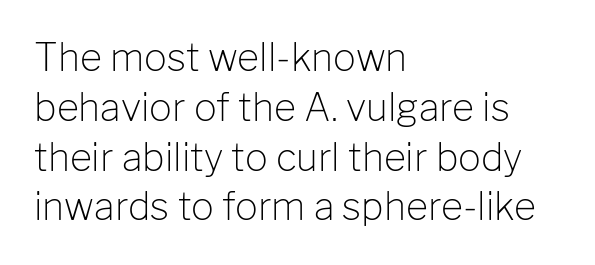
{"serif": "no", "italic": "no", "bold": "no", "weight": "light", "width": "normal", "stroke_contrast": "low", "x_height": "medium", "monospaced": "no", "underline": "no", "align": "left", "line_spacing": "normal", "line_spacing_ratio": 1.31, "letter_spacing": "normal", "letter_spacing_em": 0.0, "glyph_px": 38}
